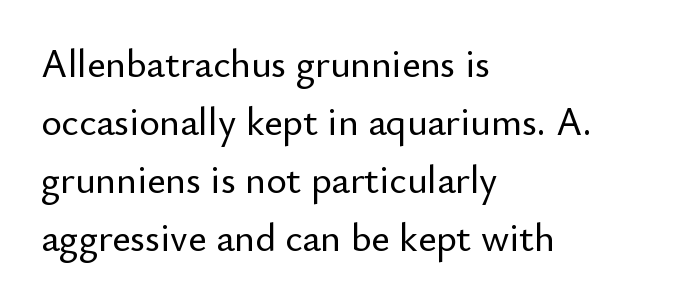
{"serif": "no", "italic": "no", "width": "normal", "stroke_contrast": "low", "x_height": "small", "monospaced": "no", "underline": "no", "align": "left", "line_spacing": "normal", "line_spacing_ratio": 1.49, "letter_spacing": "normal", "letter_spacing_em": 0.0, "glyph_px": 39}
